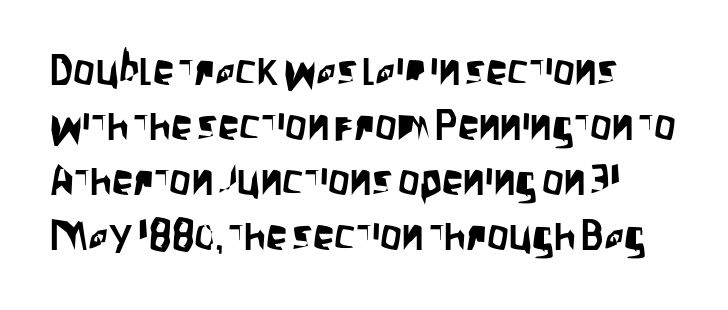
Q: Is the text italic (slanted)? A: No, it is upright.
Q: Is the typeface a serif or a sans-serif typeface? A: Sans-serif.
Q: Is the text underlined? A: No.
Q: Is the spacing between letters normal or unusually wide? A: Normal.
Q: Is the spacing between lines tight, normal or loose? A: Normal.
Q: Width (condensed, normal, or wide)? A: Condensed.
Q: Stroke contrast? A: Low.
Q: x-height? A: Large.
Q: Monospaced? A: No.
